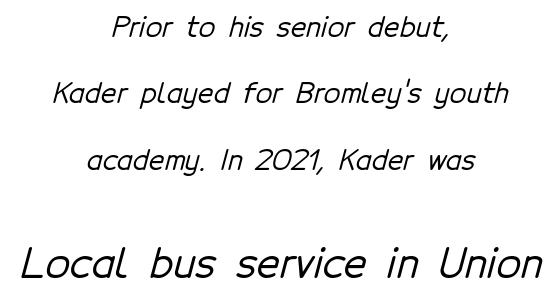
Q: Is the typeface a serif or a sans-serif typeface? A: Sans-serif.
Q: Is the text underlined? A: No.
Q: How is the paragraph aligned? A: Centered.
Q: Is the spacing between letters normal or unusually wide? A: Normal.
Q: Is the spacing between lines tight, normal or loose? A: Loose.
Q: Which block of text is set in a larger size, the first (top) or the second (bottom)? A: The second (bottom) one.
Q: Width (condensed, normal, or wide)? A: Normal.
Q: Stroke contrast? A: Low.
Q: x-height? A: Medium.
Q: Monospaced? A: No.
